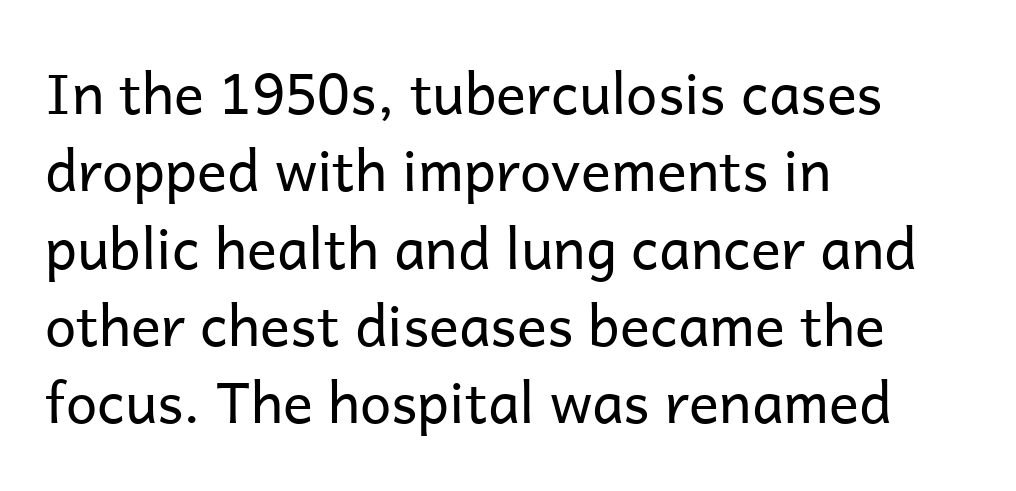
{"serif": "no", "italic": "no", "bold": "no", "weight": "regular", "width": "normal", "stroke_contrast": "low", "x_height": "medium", "monospaced": "no", "underline": "no", "align": "left", "line_spacing": "normal", "line_spacing_ratio": 1.38, "letter_spacing": "normal", "letter_spacing_em": 0.0, "glyph_px": 56}
